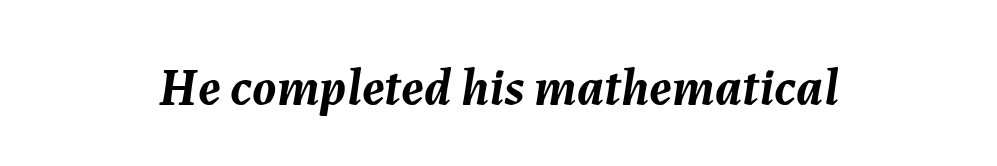
Strokes here are thick enough to call this a true bold. Spacing verdict: proportional, widths tailored to each character. This is oblique type, the kind used for emphasis or titles. The gaps between neighbouring characters are ordinary and unremarkable. The string is rendered with underlining switched off. The paragraph has two soft edges and a firm central axis.
